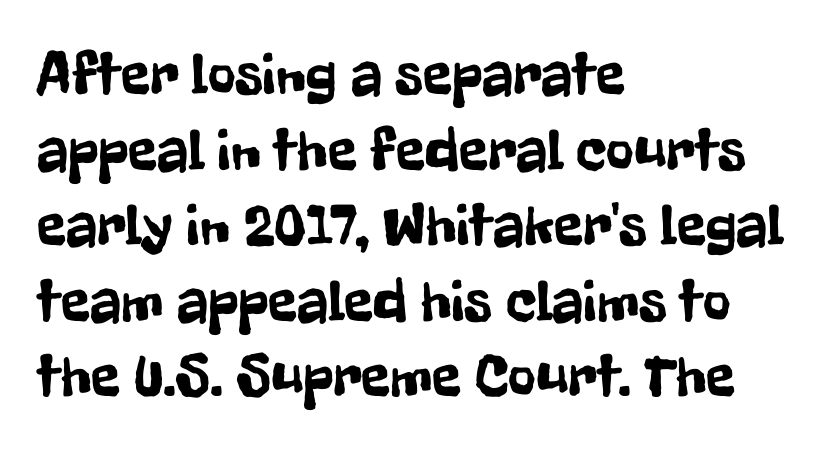
The image shows 60 px condensed sans-serif type, upright; set left-aligned, normal line spacing (1.26x), normal letter spacing, not underlined; low stroke contrast and a medium x-height.
